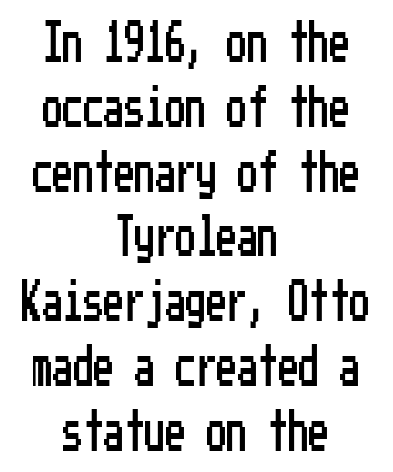
Q: Is the text italic (slanted)? A: No, it is upright.
Q: Is the typeface a serif or a sans-serif typeface? A: Sans-serif.
Q: Is the text underlined? A: No.
Q: How is the paragraph aligned? A: Centered.
Q: Is the spacing between letters normal or unusually wide? A: Normal.
Q: Is the spacing between lines tight, normal or loose? A: Normal.
Q: Width (condensed, normal, or wide)? A: Condensed.
Q: Stroke contrast? A: Low.
Q: x-height? A: Medium.
